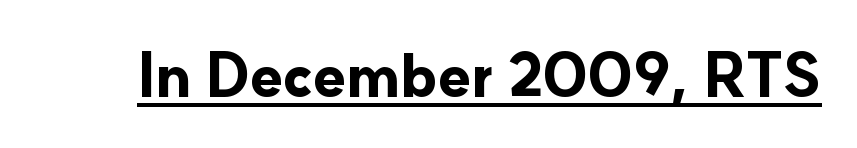
On the weight axis this lands at bold, roughly 700. Unlike a traditional serif, this face leaves its strokes unadorned. Tall strokes in this sample are plumb rather than angled. Look at the tracking — it's just the regular setting, nothing added. Think of a printed novel: that variable character pitch is what you see here. Glance below the letters and you will spot a drawn line.
